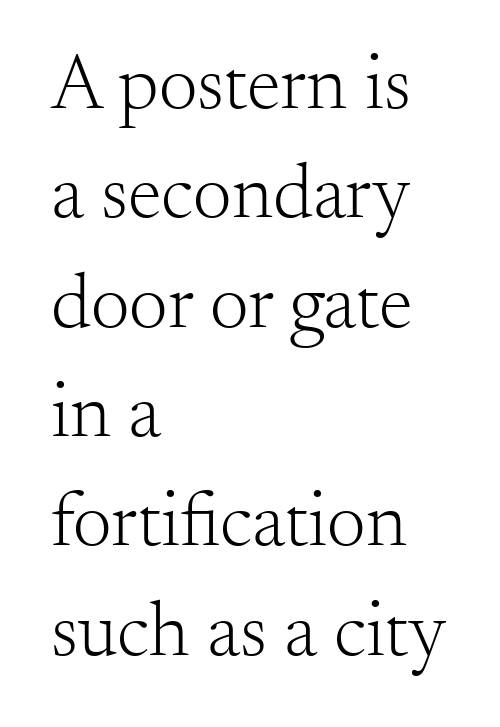
{"serif": "yes", "italic": "no", "bold": "no", "weight": "light", "width": "normal", "stroke_contrast": "medium", "x_height": "small", "monospaced": "no", "underline": "no", "align": "left", "line_spacing": "normal", "line_spacing_ratio": 1.42, "letter_spacing": "normal", "letter_spacing_em": 0.0, "glyph_px": 77}
